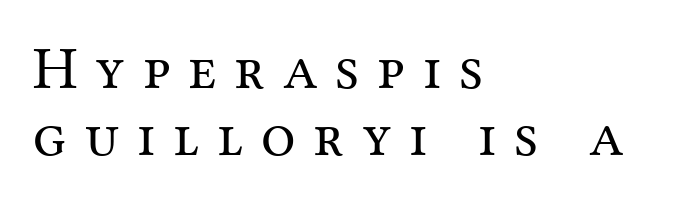
Alignment: flush left. The foot of each line stays bare and open. No chunkiness to these letters — they're not bold. Think of a printed novel: that variable character pitch is what you see here. The specimen reads as upright at a glance.
